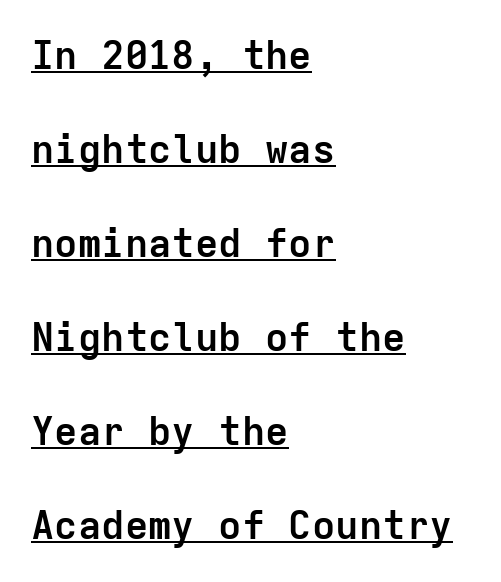
{"serif": "no", "italic": "no", "bold": "yes", "weight": "semibold", "width": "normal", "stroke_contrast": "low", "x_height": "medium", "monospaced": "yes", "underline": "yes", "align": "left", "line_spacing": "loose", "line_spacing_ratio": 2.41, "letter_spacing": "normal", "letter_spacing_em": 0.0, "glyph_px": 39}
